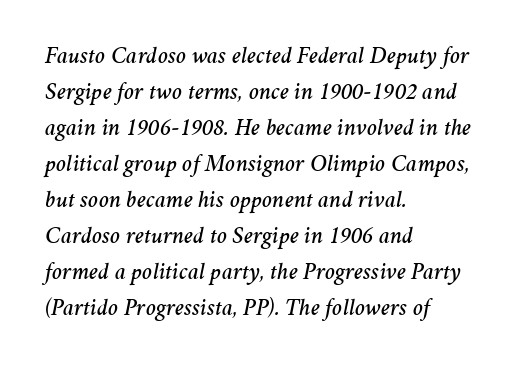
Leading: standard. The letterforms sit shoulder to shoulder at normal distance. The words here are not underlined. Designer's note — italics engaged. Typeset ragged right — the left edge is the straight one.
